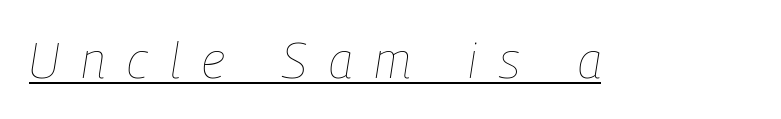
Q: Is the text bold? A: No.
Q: Is the text italic (slanted)? A: Yes, it leans right by about 9 degrees.
Q: Is the text underlined? A: Yes.
Q: Is the spacing between letters normal or unusually wide? A: Unusually wide.
Q: Width (condensed, normal, or wide)? A: Condensed.
Q: Stroke contrast? A: Low.
Q: x-height? A: Medium.
Q: Monospaced? A: No.
